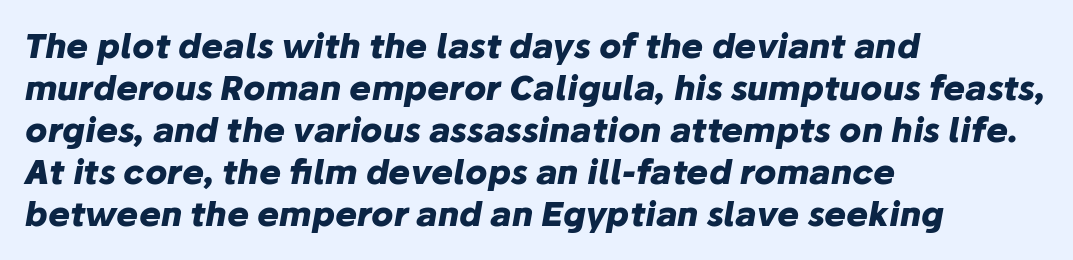
{"italic": "yes", "lean": "right", "slant_degrees": 10, "bold": "yes", "weight": "heavy", "width": "normal", "stroke_contrast": "low", "x_height": "medium", "monospaced": "no", "underline": "no", "align": "left", "line_spacing": "normal", "line_spacing_ratio": 1.27, "letter_spacing": "normal", "letter_spacing_em": 0.0, "glyph_px": 33}
